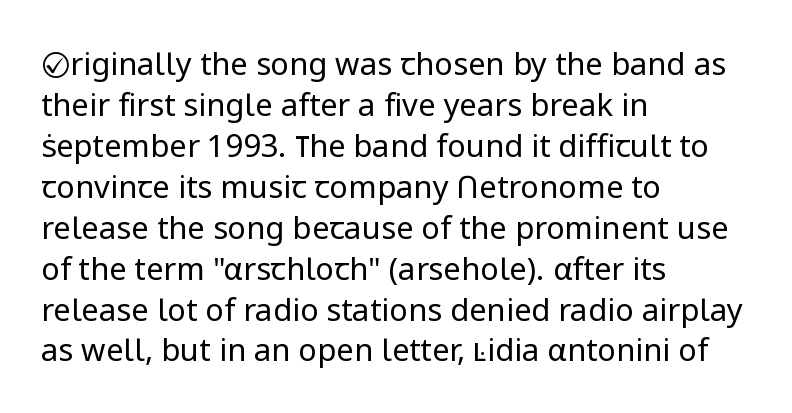
{"serif": "no", "italic": "no", "bold": "no", "weight": "regular", "width": "normal", "stroke_contrast": "low", "x_height": "medium", "monospaced": "no", "underline": "no", "align": "left", "line_spacing": "normal", "line_spacing_ratio": 1.32, "letter_spacing": "normal", "letter_spacing_em": 0.0, "glyph_px": 31}
